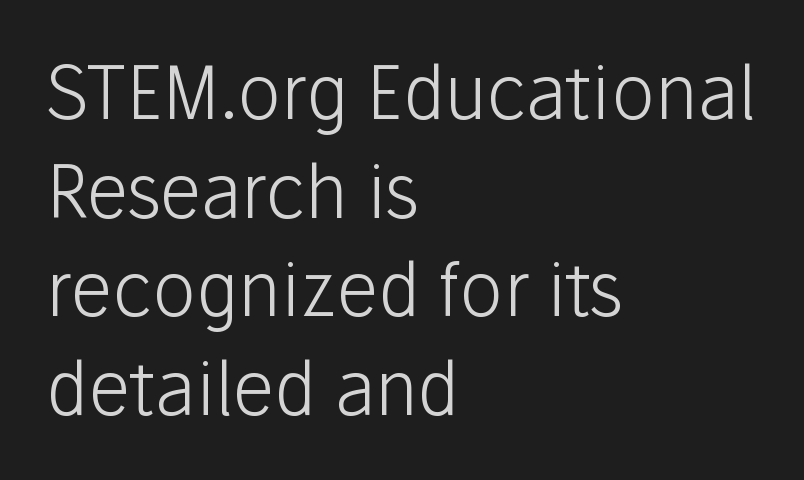
The image shows 73 px light sans-serif type, upright; set left-aligned, normal line spacing (1.35x), normal letter spacing, not underlined; low stroke contrast and a medium x-height.
